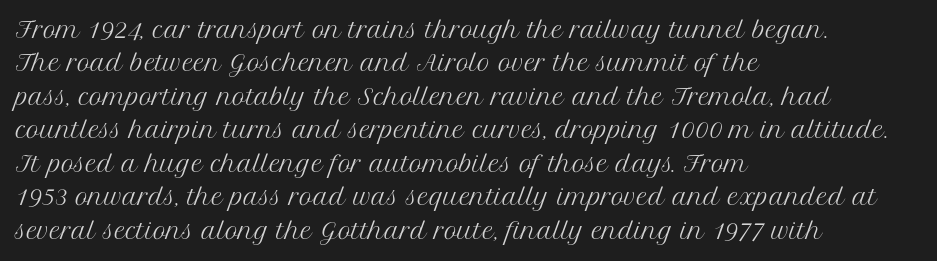
The image shows 22 px text type; set left-aligned, normal line spacing (1.52x), normal letter spacing, not underlined.
